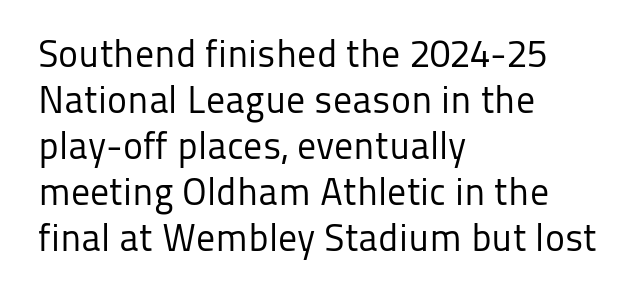
The image shows 38 px regular-weight sans-serif type, upright; set left-aligned, line spacing 1.21x, normal letter spacing, not underlined; low stroke contrast and a medium x-height.
